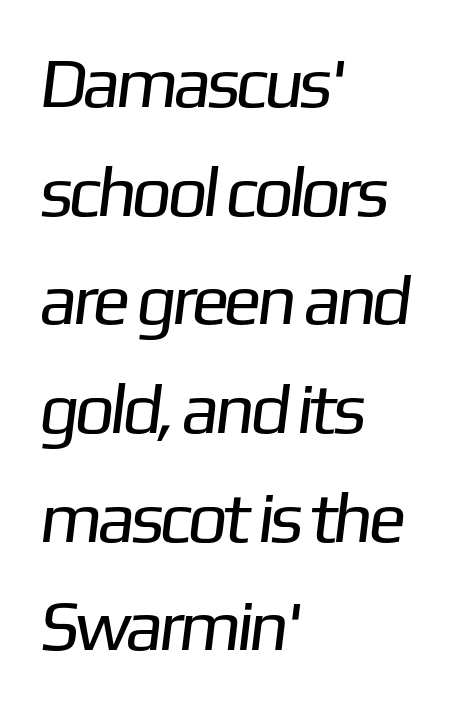
Font category for this specimen: sans-serif. This is not heavy type; no bold has been used. The space directly below the letters is spotless. Is this a fixed-width face? No — the glyphs have proportional, varying widths.
